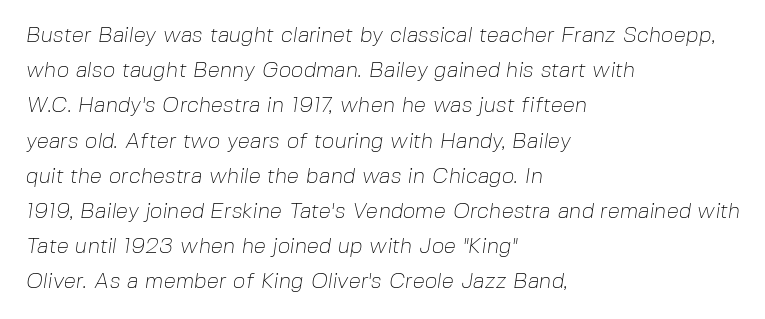
The passage is arranged the way most books set body copy — flush left. Stroke thickness stays within the range of a standard reading face or lighter. Tracking here is standard; glyphs follow each other at the usual distance. Reading down the column, the eye jumps a familiar distance to each next line. The strip under each line holds only bare page.
